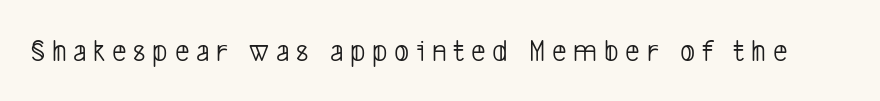
This rendering features lettering with no underline. This rendering widens character spacing well past its baseline value. A quiet, ordinary-to-light weight characterises the typeface. The type family on display is of the sans-serif kind.
